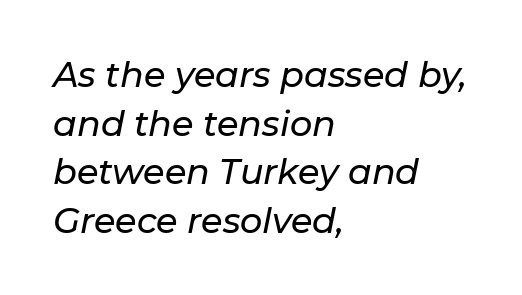
The image shows 35 px text type, italic (leaning right); set left-aligned, normal line spacing (1.39x), normal letter spacing, not underlined; low stroke contrast and a medium x-height.
